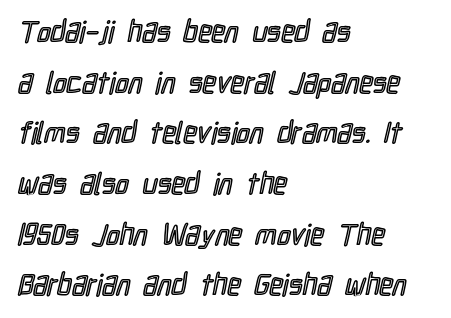
{"width": "condensed", "x_height": "medium", "monospaced": "no", "underline": "no", "align": "left", "line_spacing": "normal", "line_spacing_ratio": 1.69, "letter_spacing": "normal", "letter_spacing_em": 0.0, "glyph_px": 30}
